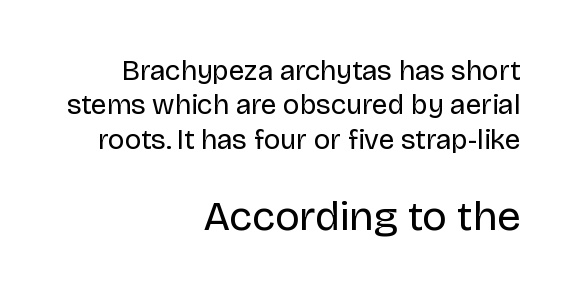
The rendering shows plain stroke endings on the letterforms — a sans-serif design. This reads as an unemphasized weight, regular at the heaviest. The face used here is rendered with its standard letterfit. Each letter keeps its own natural width here, so spacing adapts to shape. Is there any slant? The stems are plumb. Descender tails drop into unmarked territory.
